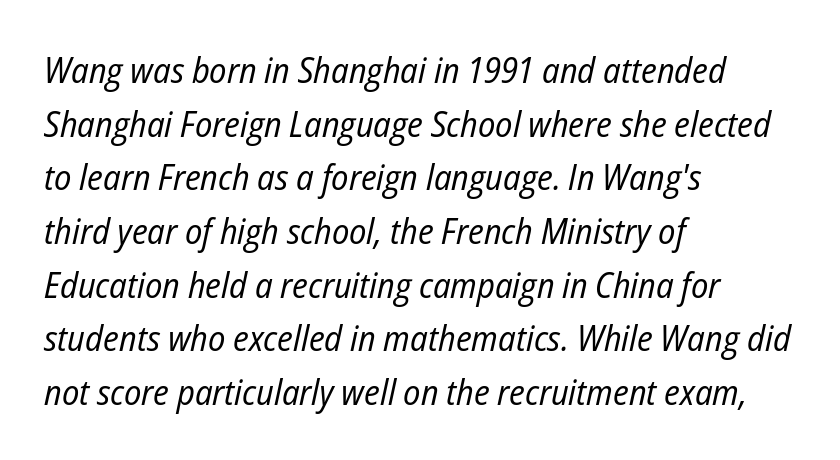
The image shows 36 px regular-weight, condensed type, italic (leaning right); set left-aligned, normal line spacing (1.49x), normal letter spacing, not underlined; low stroke contrast and a medium x-height.
